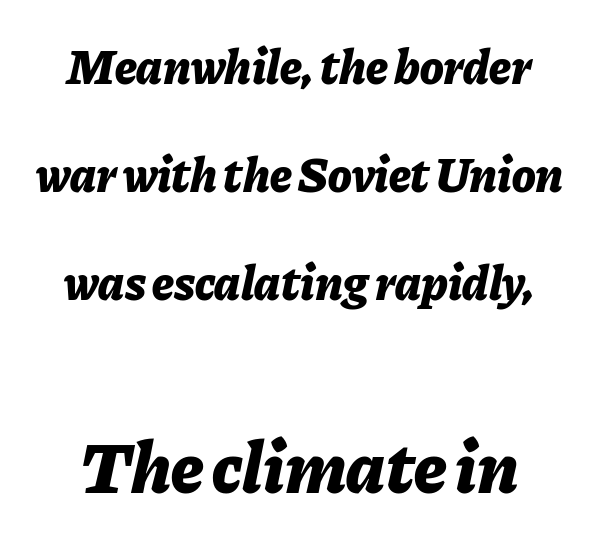
Q: Is the text bold? A: Yes.
Q: Is the text italic (slanted)? A: Yes, it leans right by about 11 degrees.
Q: Is the text underlined? A: No.
Q: Is the spacing between letters normal or unusually wide? A: Normal.
Q: Is the spacing between lines tight, normal or loose? A: Loose.
Q: Which block of text is set in a larger size, the first (top) or the second (bottom)? A: The second (bottom) one.
Q: Width (condensed, normal, or wide)? A: Normal.
Q: Stroke contrast? A: Low.
Q: x-height? A: Medium.
Q: Monospaced? A: No.
